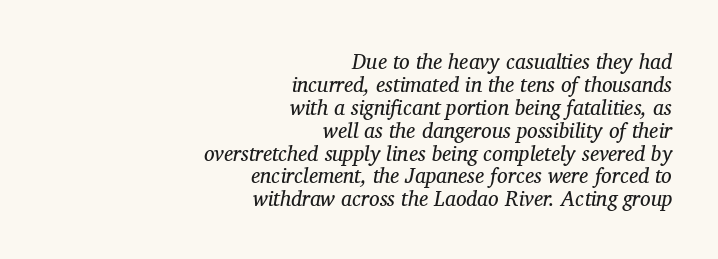
Q: Is the text bold? A: No.
Q: Is the text italic (slanted)? A: Yes, it leans right by about 11 degrees.
Q: Is the text underlined? A: No.
Q: How is the paragraph aligned? A: Right-aligned.
Q: Is the spacing between letters normal or unusually wide? A: Normal.
Q: Is the spacing between lines tight, normal or loose? A: Tight.
